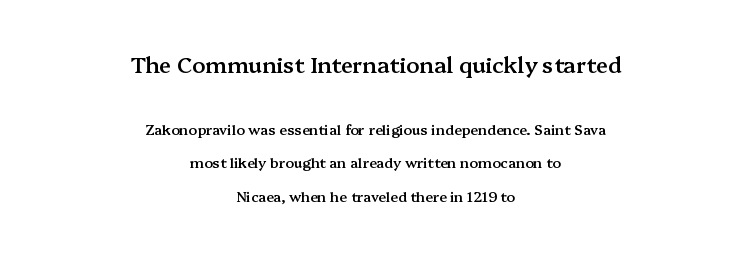
The image shows 22 px text type, upright; set centered, loose line spacing (2.41x), normal letter spacing, not underlined; the first (top) block is 1.57x larger.
